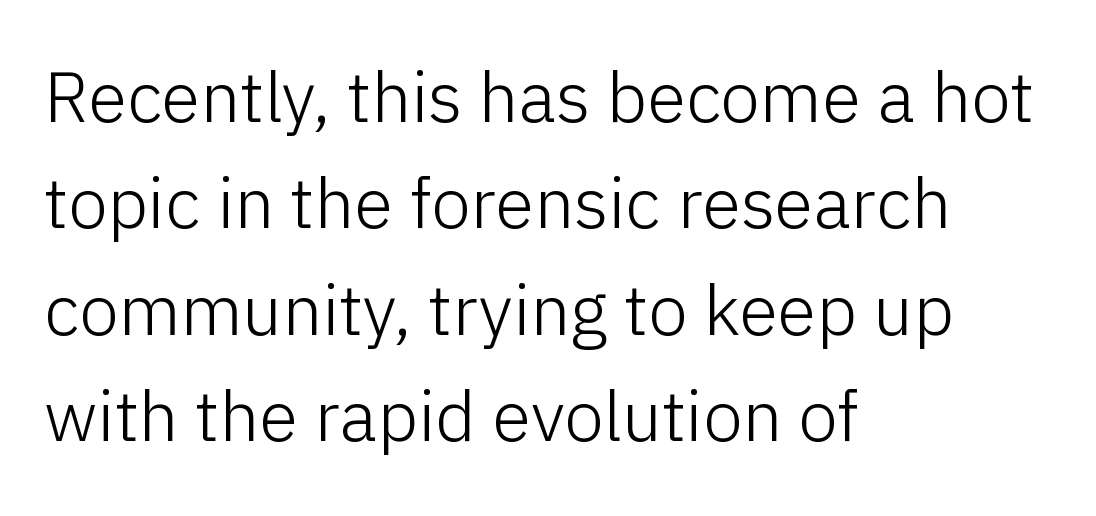
{"serif": "no", "italic": "no", "bold": "no", "weight": "light", "width": "normal", "stroke_contrast": "low", "x_height": "medium", "monospaced": "no", "underline": "no", "align": "left", "line_spacing": "normal", "line_spacing_ratio": 1.5, "letter_spacing": "normal", "letter_spacing_em": 0.0, "glyph_px": 71}
